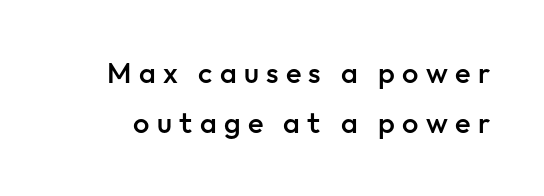
The image shows 29 px semibold sans-serif type, upright; set line spacing 1.74x, unusually wide letter spacing (+0.25 em), not underlined; low stroke contrast and a medium x-height.
